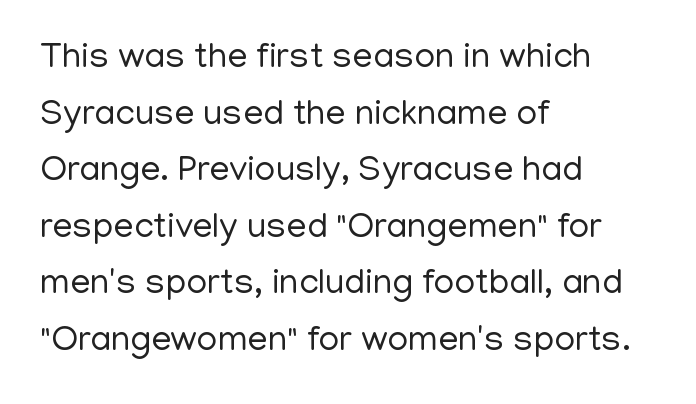
Q: Is the text bold? A: No.
Q: Is the text italic (slanted)? A: No, it is upright.
Q: Is the typeface a serif or a sans-serif typeface? A: Sans-serif.
Q: Is the text underlined? A: No.
Q: How is the paragraph aligned? A: Left-aligned.
Q: Is the spacing between letters normal or unusually wide? A: Normal.
Q: Is the spacing between lines tight, normal or loose? A: Normal.
Q: Width (condensed, normal, or wide)? A: Normal.
Q: Stroke contrast? A: Low.
Q: x-height? A: Medium.
Q: Monospaced? A: No.
